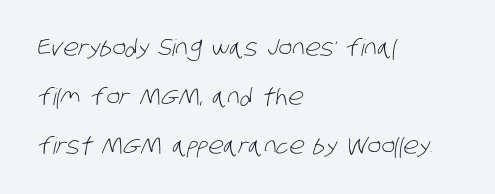
In terms of leading, this rendering errs on the spacious side. The setting favours the left margin, as ordinary paragraphs usually do. In terms of letterspacing, this is plain default setting. The space directly below the letters is spotless. Counters stay open thanks to moderate or lighter strokes.
